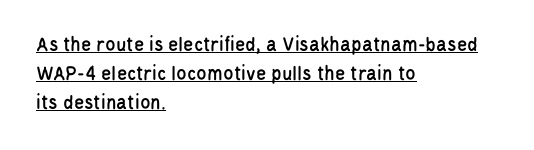
{"italic": "no", "underline": "yes", "align": "left", "line_spacing": "normal", "line_spacing_ratio": 1.38, "letter_spacing": "normal", "letter_spacing_em": 0.0, "glyph_px": 21}
